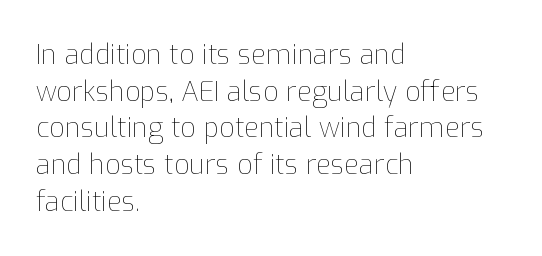
The image shows 27 px text type, upright; set left-aligned, normal line spacing (1.36x), normal letter spacing, not underlined.
